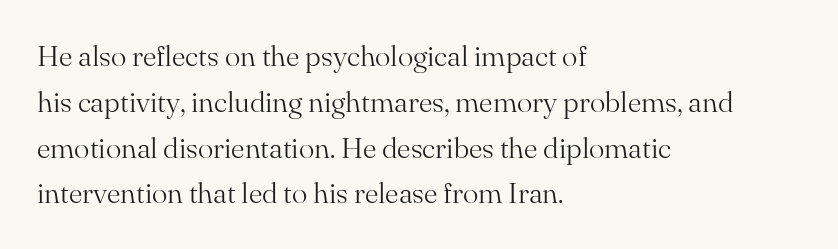
The image shows 29 px light serif type, upright; set left-aligned, normal line spacing (1.58x), normal letter spacing, not underlined; medium stroke contrast and a small x-height.
